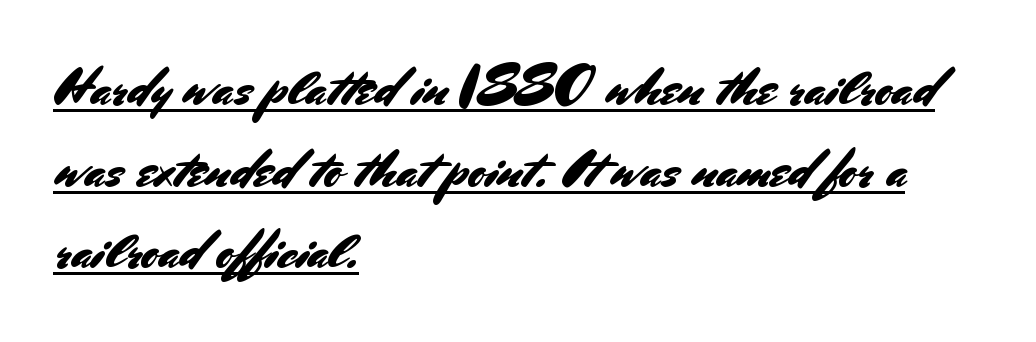
Q: Is the text italic (slanted)? A: Yes.
Q: Is the typeface a serif or a sans-serif typeface? A: Sans-serif.
Q: Is the text underlined? A: Yes.
Q: How is the paragraph aligned? A: Left-aligned.
Q: Is the spacing between letters normal or unusually wide? A: Normal.
Q: Is the spacing between lines tight, normal or loose? A: Normal.
Q: Width (condensed, normal, or wide)? A: Normal.
Q: Stroke contrast? A: Medium.
Q: x-height? A: Small.
Q: Monospaced? A: No.
